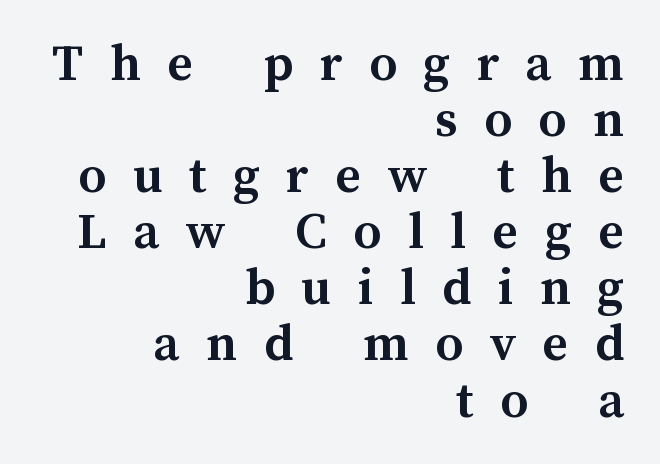
The image shows 55 px semibold type, upright; set right-aligned, tight line spacing (1.02x), unusually wide letter spacing (+0.48 em), not underlined; medium stroke contrast and a medium x-height.
